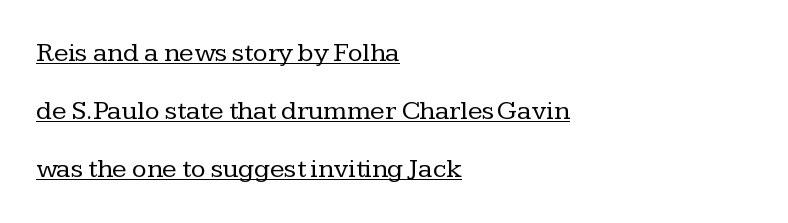
What's the leading like? Stretched, with rows far apart. No extra ink here — the face is not bold. A typesetter would mark this as roman, not italic. These lines are set flush left with a ragged right edge.
